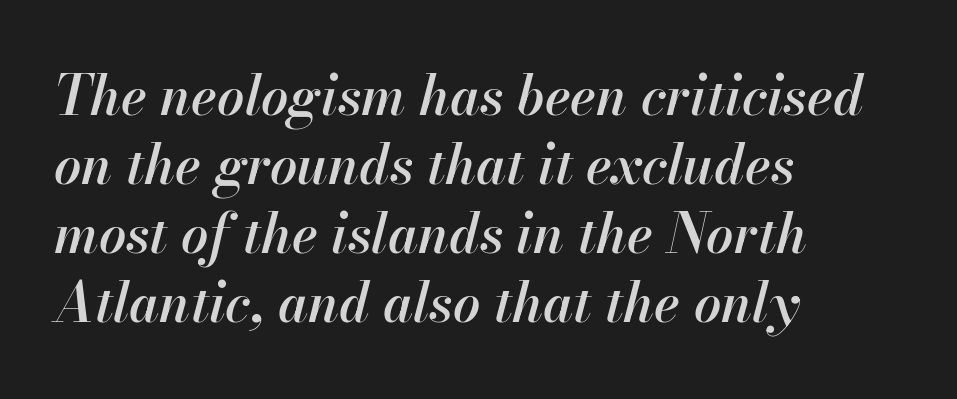
Do the characters align in a grid? No, the font is proportional. If you measured baseline to baseline, you'd find a middling distance. Each row of text sits above clean, open space. The lines are quadded left.
